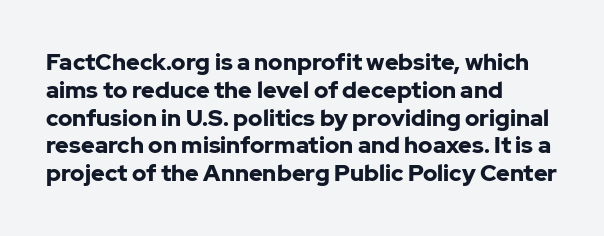
{"italic": "no", "bold": "yes", "underline": "no", "align": "left", "line_spacing_ratio": 1.21, "letter_spacing": "normal", "letter_spacing_em": 0.0, "glyph_px": 23}
